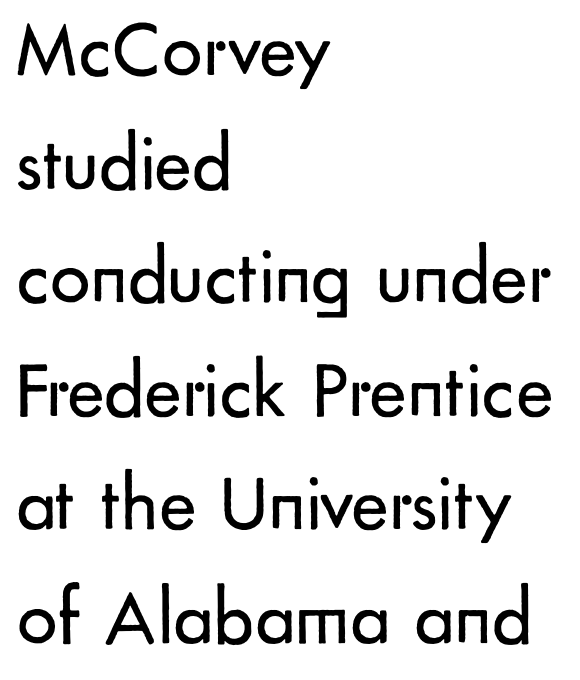
{"serif": "no", "italic": "no", "bold": "no", "weight": "regular", "width": "normal", "stroke_contrast": "low", "x_height": "small", "monospaced": "no", "underline": "no", "align": "left", "line_spacing": "normal", "line_spacing_ratio": 1.42, "letter_spacing": "normal", "letter_spacing_em": 0.0, "glyph_px": 80}
